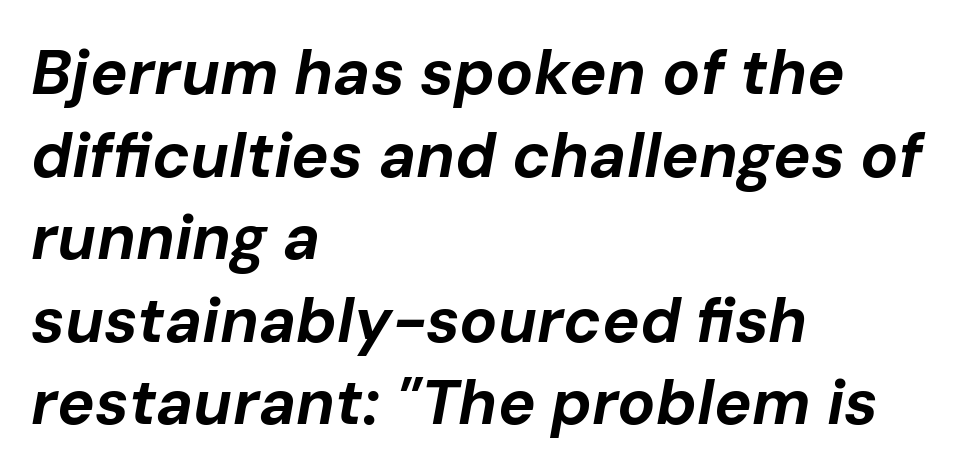
Line starts are locked; line ends wander. Regarding leading, the lines here are spaced in the standard way. Varying glyph widths throughout — classic text-font behaviour. Letter spacing: default. The space beneath each line is pristine and unruled. Chunky letters — that's bold for sure.
